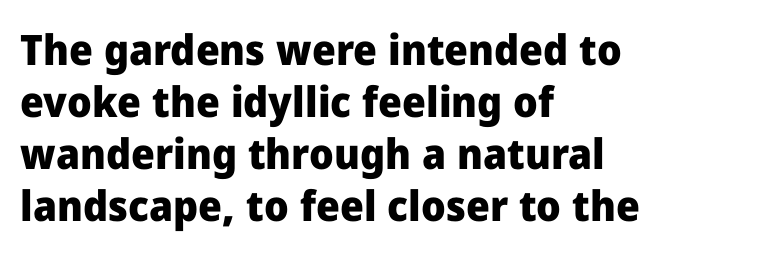
Each letter keeps its own natural width here, so spacing adapts to shape. The space directly below the letters is spotless. Nope, not italic — everything's standing straight. This is sans-serif lettering, the kind often seen on screens and signage. Is the type bold? Yes — the strokes are clearly thick and heavy.
